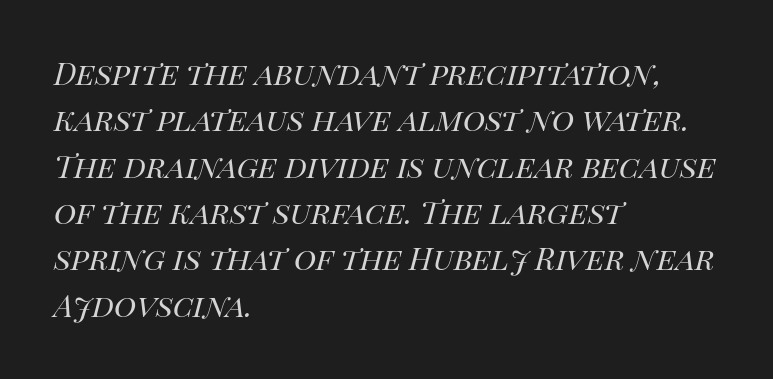
{"italic": "yes", "lean": "right", "slant_degrees": 14, "bold": "no", "weight": "regular", "width": "normal", "stroke_contrast": "high", "x_height": "large", "monospaced": "no", "underline": "no", "align": "left", "line_spacing_ratio": 1.22, "letter_spacing": "normal", "letter_spacing_em": 0.0, "glyph_px": 38}
